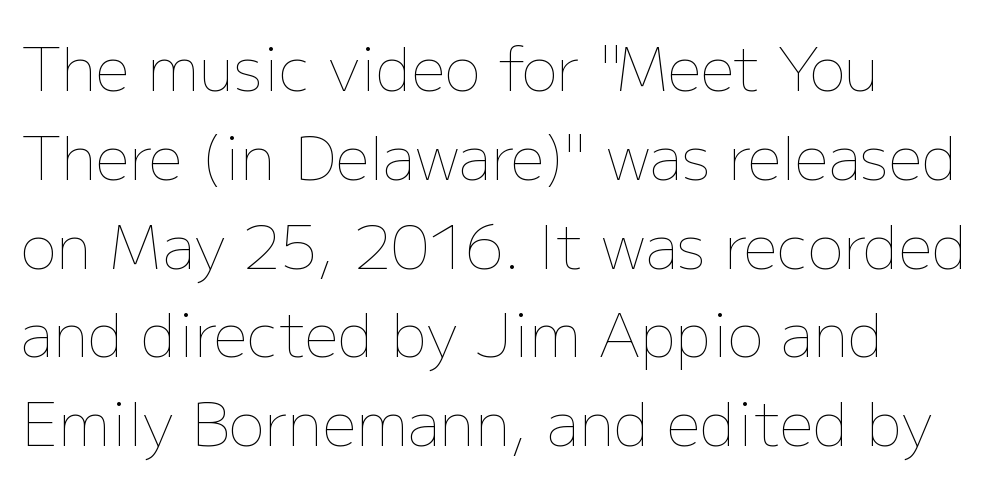
Q: Is the text bold? A: No.
Q: Is the text italic (slanted)? A: No, it is upright.
Q: Is the text underlined? A: No.
Q: How is the paragraph aligned? A: Left-aligned.
Q: Is the spacing between letters normal or unusually wide? A: Normal.
Q: Is the spacing between lines tight, normal or loose? A: Normal.
Q: Width (condensed, normal, or wide)? A: Normal.
Q: Stroke contrast? A: Low.
Q: x-height? A: Medium.
Q: Monospaced? A: No.
